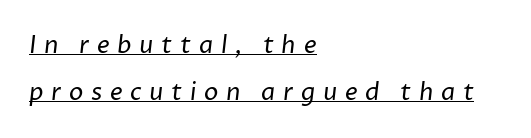
{"bold": "no", "underline": "yes", "align": "left", "line_spacing": "loose", "line_spacing_ratio": 1.94, "letter_spacing": "wide", "letter_spacing_em": 0.32, "glyph_px": 24}
